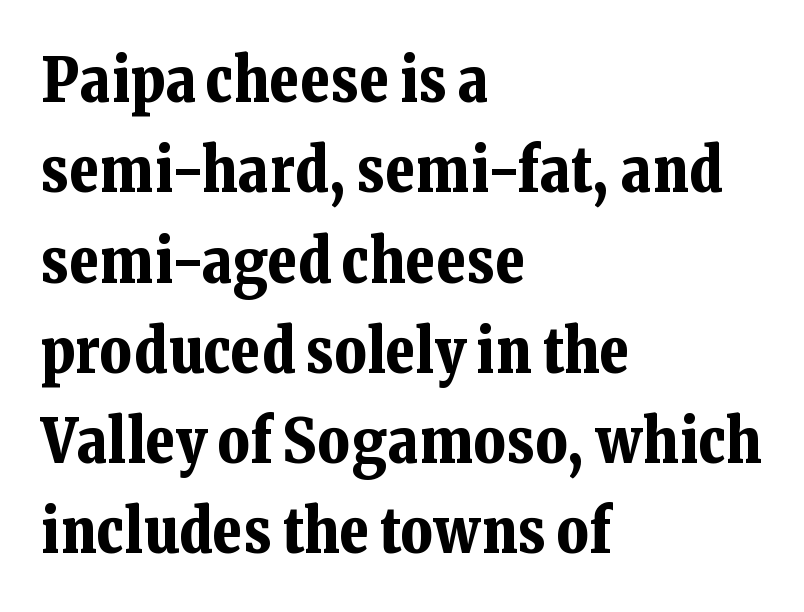
Q: Is the text bold? A: Yes.
Q: Is the text italic (slanted)? A: No, it is upright.
Q: Is the typeface a serif or a sans-serif typeface? A: Serif.
Q: Is the text underlined? A: No.
Q: How is the paragraph aligned? A: Left-aligned.
Q: Is the spacing between letters normal or unusually wide? A: Normal.
Q: Is the spacing between lines tight, normal or loose? A: Normal.
Q: Width (condensed, normal, or wide)? A: Normal.
Q: Stroke contrast? A: Low.
Q: x-height? A: Medium.
Q: Monospaced? A: No.
